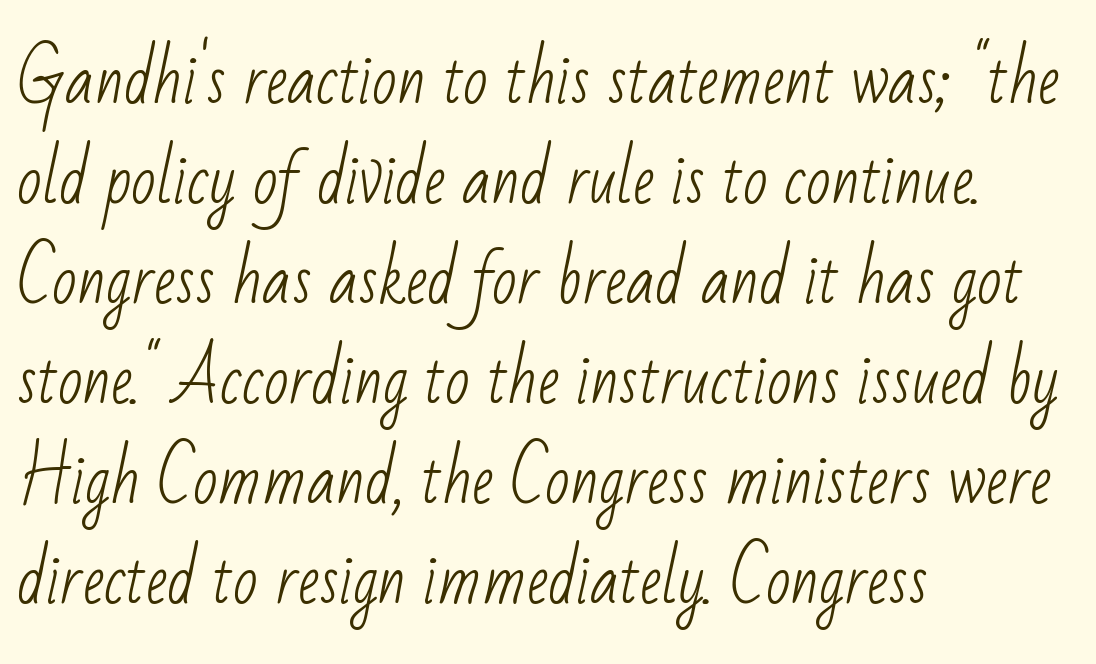
The image shows 65 px light, condensed sans-serif type; set left-aligned, normal line spacing (1.54x), normal letter spacing, not underlined; low stroke contrast and a small x-height.
